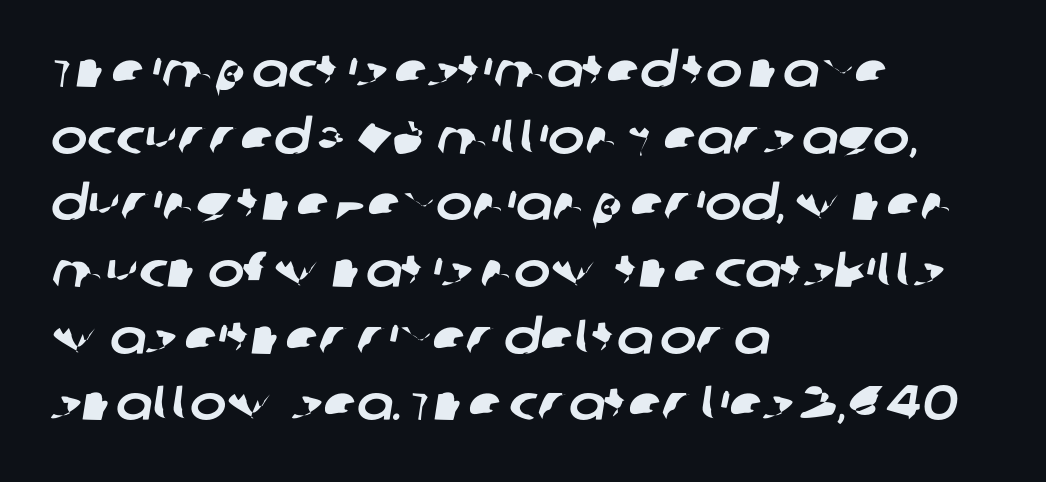
The image shows 49 px sans-serif type; set left-aligned, normal line spacing (1.36x), normal letter spacing, not underlined; low stroke contrast and a large x-height.
